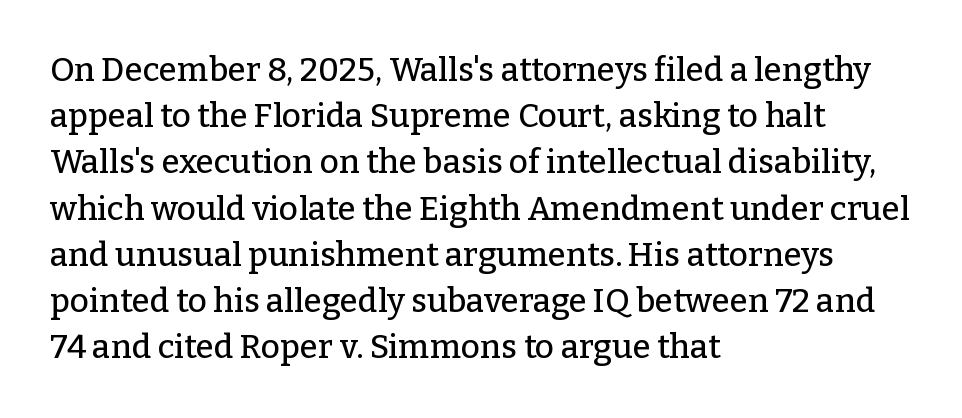
Q: Is the text italic (slanted)? A: No, it is upright.
Q: Is the typeface a serif or a sans-serif typeface? A: Serif.
Q: Is the text underlined? A: No.
Q: How is the paragraph aligned? A: Left-aligned.
Q: Is the spacing between letters normal or unusually wide? A: Normal.
Q: Is the spacing between lines tight, normal or loose? A: Normal.
Q: Width (condensed, normal, or wide)? A: Normal.
Q: Stroke contrast? A: Low.
Q: x-height? A: Medium.
Q: Monospaced? A: No.
